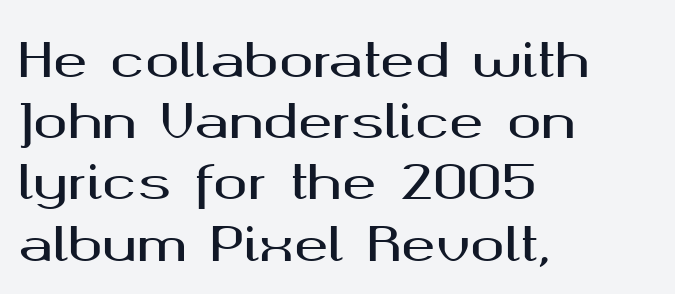
The image shows 46 px wide sans-serif type, upright; set left-aligned, normal line spacing (1.33x), normal letter spacing, not underlined; medium stroke contrast and a medium x-height.
